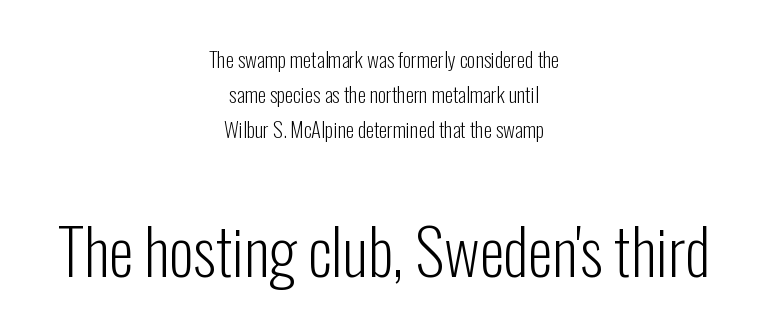
Q: Is the text bold? A: No.
Q: Is the text italic (slanted)? A: No, it is upright.
Q: Is the typeface a serif or a sans-serif typeface? A: Sans-serif.
Q: Is the text underlined? A: No.
Q: How is the paragraph aligned? A: Centered.
Q: Is the spacing between letters normal or unusually wide? A: Normal.
Q: Is the spacing between lines tight, normal or loose? A: Normal.
Q: Which block of text is set in a larger size, the first (top) or the second (bottom)? A: The second (bottom) one.
Q: Width (condensed, normal, or wide)? A: Condensed.
Q: Stroke contrast? A: Low.
Q: x-height? A: Medium.
Q: Monospaced? A: No.
